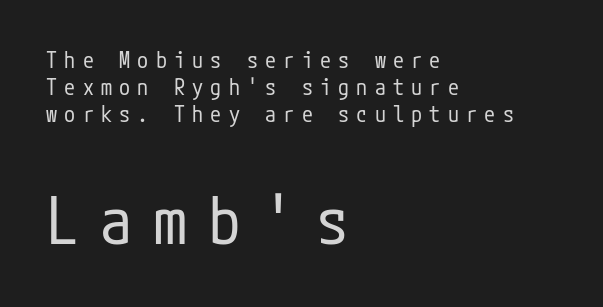
Q: Is the text bold? A: No.
Q: Is the text italic (slanted)? A: No, it is upright.
Q: Is the typeface a serif or a sans-serif typeface? A: Sans-serif.
Q: Is the text underlined? A: No.
Q: How is the paragraph aligned? A: Left-aligned.
Q: Is the spacing between letters normal or unusually wide? A: Unusually wide.
Q: Which block of text is set in a larger size, the first (top) or the second (bottom)? A: The second (bottom) one.
Q: Width (condensed, normal, or wide)? A: Condensed.
Q: Stroke contrast? A: Low.
Q: x-height? A: Medium.
